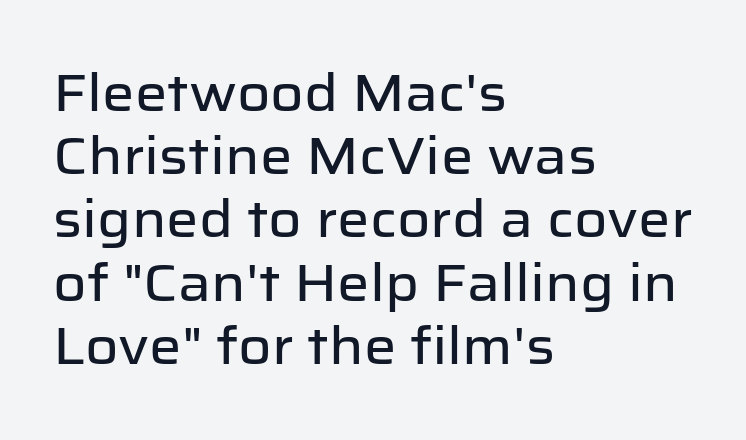
Words appear dense and cohesive because spacing is normal. Descenders hang freely into open space. The characters display no serif detailing; their extremities are plain. Teacher's note: observe the even left margin — that is flush-left alignment.
